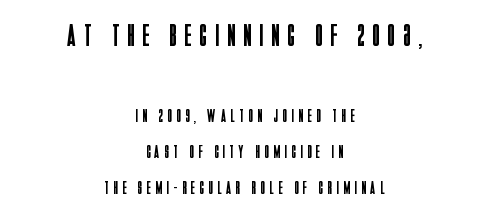
Is this a fixed-width face? No — the glyphs have proportional, varying widths. Weight: in the light-to-regular range. The text block is weighted toward neither margin, spreading evenly from the middle. You could only call the tracking loose — the letters float apart. Regarding serifs, this sample does without them.
